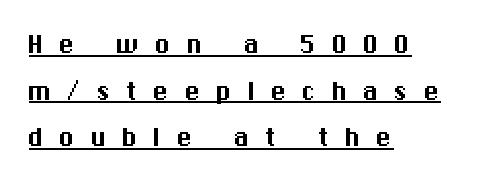
{"serif": "no", "italic": "no", "width": "normal", "stroke_contrast": "medium", "x_height": "medium", "monospaced": "no", "underline": "yes", "align": "left", "line_spacing": "normal", "line_spacing_ratio": 1.46, "letter_spacing": "wide", "letter_spacing_em": 0.48, "glyph_px": 32}
